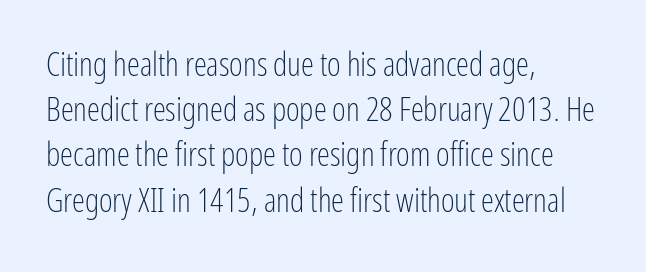
A typesetter would call this proportional, since set widths differ per character. No extra ink here — the face is not bold. The lines are quadded left. A bare baseline throughout the passage.
